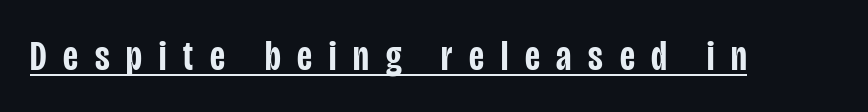
The image shows 42 px semibold, condensed sans-serif type, upright; set unusually wide letter spacing (+0.4 em), underlined; low stroke contrast and a large x-height.
